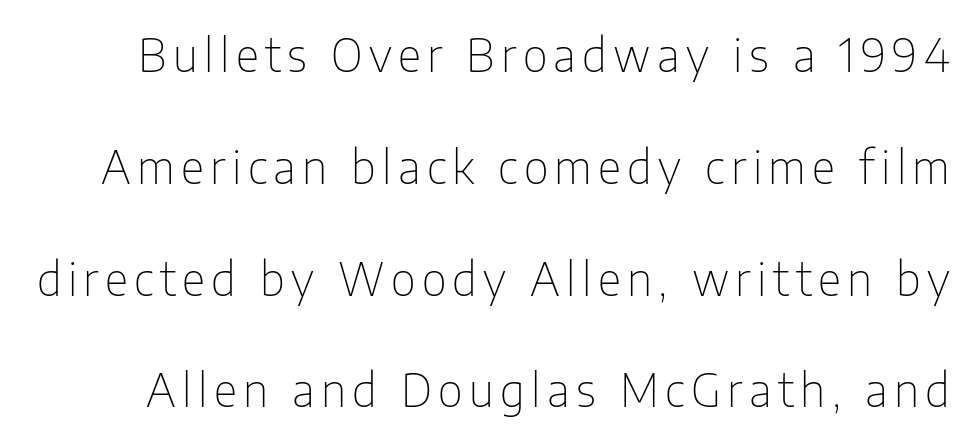
The area under the type is left untouched. Summary of vertical rhythm: relaxed, with wide interline spacing. No heavy texture on the line: the type isn't bold. Check where the strokes stop: nothing finishes them off — pure sans. If you drew a line through each stem, it would be perfectly vertical.
